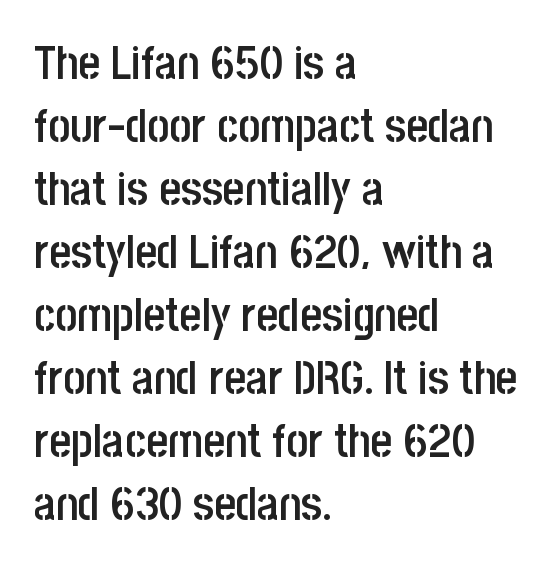
Short and long lines alike share a common starting point at left. Characters follow at the spacing the type designer built in. Emphasis by weight is partial: semibold. The typeface chosen for these lines omits serifs.
